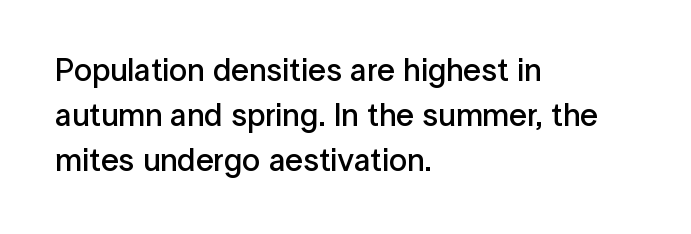
Q: Is the text bold? A: Semi-bold.
Q: Is the text italic (slanted)? A: No, it is upright.
Q: Is the typeface a serif or a sans-serif typeface? A: Sans-serif.
Q: Is the text underlined? A: No.
Q: How is the paragraph aligned? A: Left-aligned.
Q: Is the spacing between letters normal or unusually wide? A: Normal.
Q: Is the spacing between lines tight, normal or loose? A: Normal.
Q: Width (condensed, normal, or wide)? A: Normal.
Q: Stroke contrast? A: Low.
Q: x-height? A: Medium.
Q: Monospaced? A: No.
